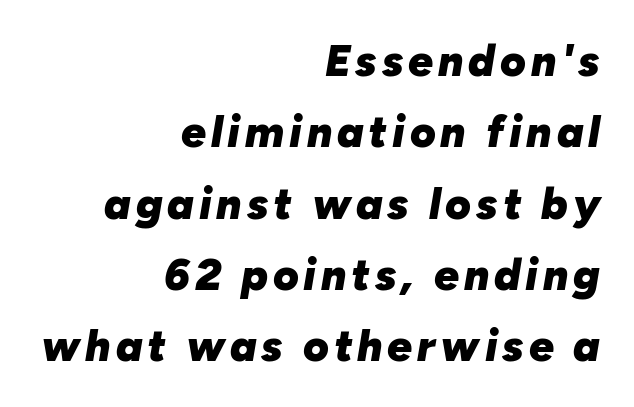
Q: Is the text bold? A: Yes.
Q: Is the text italic (slanted)? A: Yes, it leans right by about 10 degrees.
Q: Is the text underlined? A: No.
Q: How is the paragraph aligned? A: Right-aligned.
Q: Is the spacing between lines tight, normal or loose? A: Normal.
Q: Width (condensed, normal, or wide)? A: Normal.
Q: Stroke contrast? A: Low.
Q: x-height? A: Medium.
Q: Monospaced? A: No.
